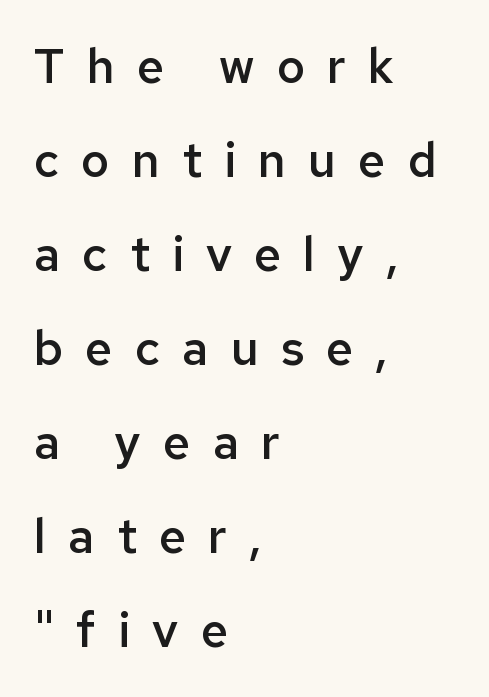
{"serif": "no", "italic": "no", "bold": "semi", "weight": "semibold", "width": "normal", "stroke_contrast": "low", "x_height": "medium", "monospaced": "no", "underline": "no", "align": "left", "line_spacing": "loose", "line_spacing_ratio": 1.96, "letter_spacing": "wide", "letter_spacing_em": 0.46, "glyph_px": 48}
